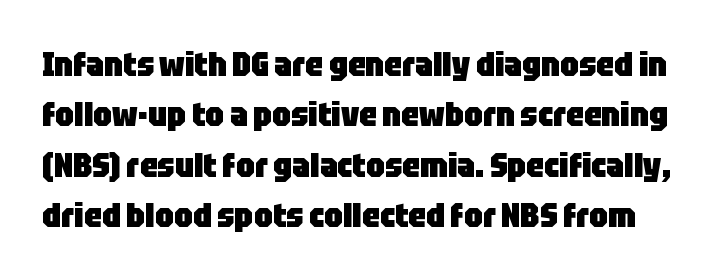
{"serif": "no", "italic": "no", "bold": "yes", "weight": "heavy", "width": "condensed", "stroke_contrast": "low", "x_height": "large", "monospaced": "no", "underline": "no", "line_spacing": "normal", "line_spacing_ratio": 1.48, "letter_spacing": "normal", "letter_spacing_em": 0.0, "glyph_px": 34}
